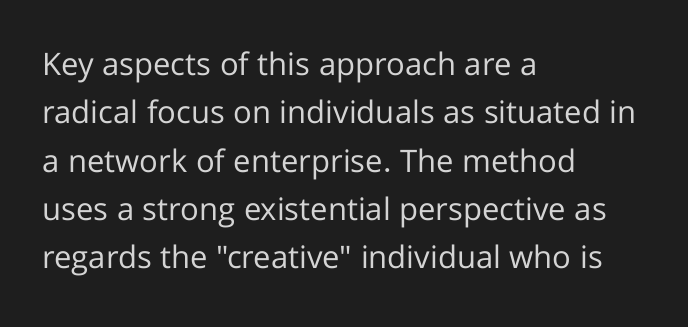
{"serif": "no", "italic": "no", "bold": "no", "weight": "regular", "width": "normal", "stroke_contrast": "low", "x_height": "medium", "monospaced": "no", "underline": "no", "align": "left", "line_spacing": "normal", "line_spacing_ratio": 1.56, "letter_spacing": "normal", "letter_spacing_em": 0.0, "glyph_px": 31}
